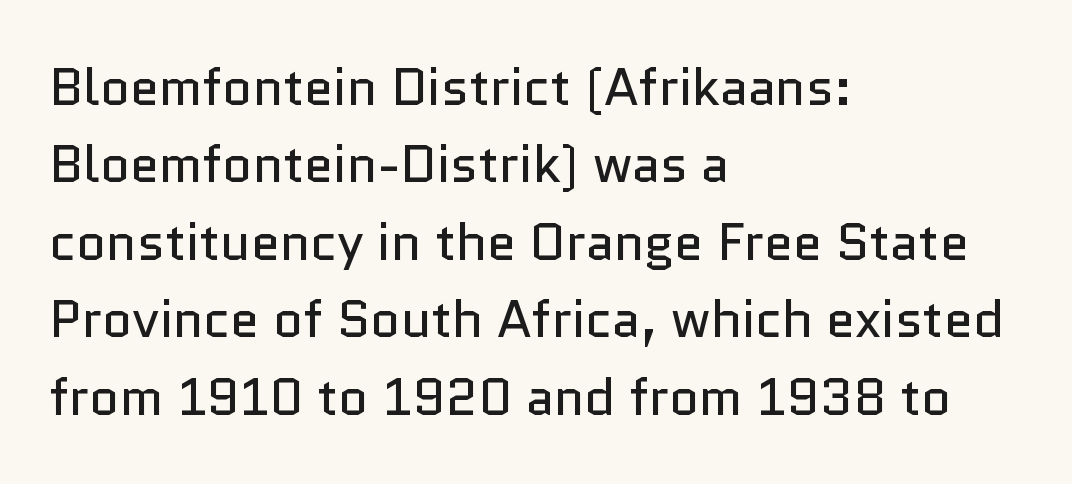
Q: Is the text bold? A: No.
Q: Is the text italic (slanted)? A: No, it is upright.
Q: Is the typeface a serif or a sans-serif typeface? A: Sans-serif.
Q: Is the text underlined? A: No.
Q: How is the paragraph aligned? A: Left-aligned.
Q: Is the spacing between letters normal or unusually wide? A: Normal.
Q: Is the spacing between lines tight, normal or loose? A: Normal.
Q: Width (condensed, normal, or wide)? A: Normal.
Q: Stroke contrast? A: Low.
Q: x-height? A: Medium.
Q: Monospaced? A: No.
